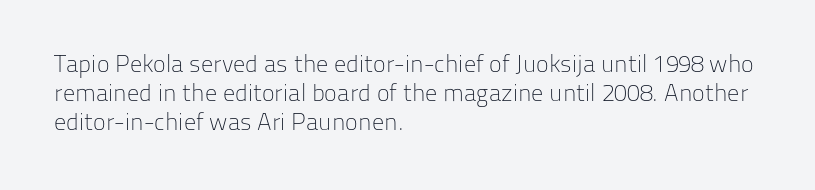
Horizontal alignment here is leftward, the default for most running prose. Is the stroke heavy? The answer is a plain regular-or-lighter. Posture: upright roman. The baseline area is clear. Between one letter and the next there's only the usual sliver of space.
